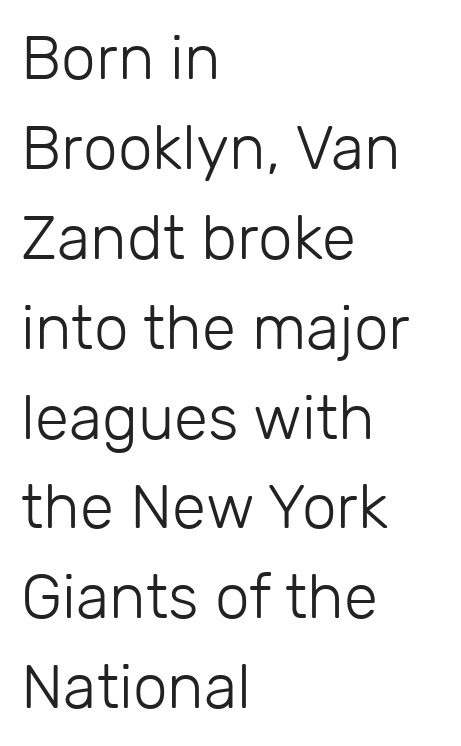
The image shows 62 px light sans-serif type, upright; set left-aligned, normal line spacing (1.45x), normal letter spacing, not underlined; low stroke contrast and a medium x-height.
